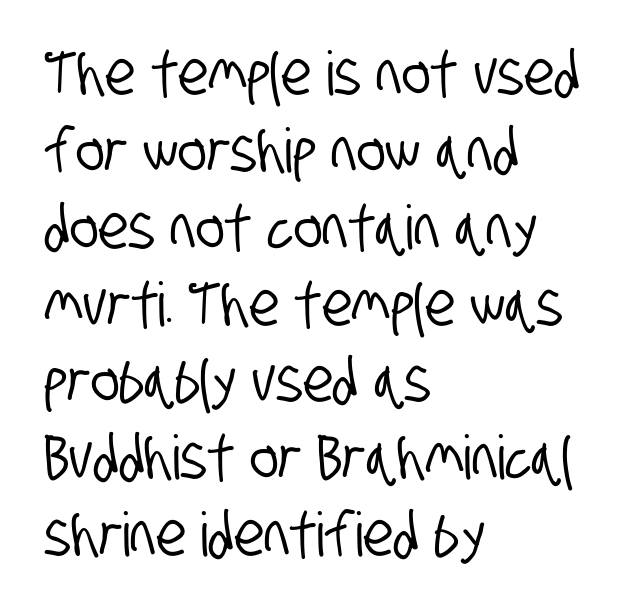
{"serif": "no", "width": "condensed", "stroke_contrast": "low", "x_height": "large", "monospaced": "no", "underline": "no", "align": "left", "line_spacing": "normal", "line_spacing_ratio": 1.26, "letter_spacing": "normal", "letter_spacing_em": 0.0, "glyph_px": 61}
